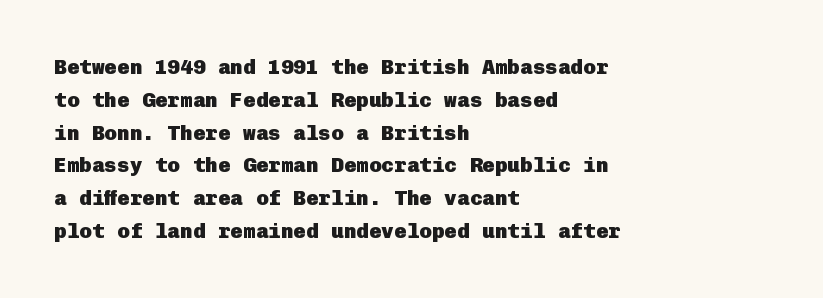
{"italic": "no", "bold": "yes", "underline": "no", "align": "left", "line_spacing": "normal", "line_spacing_ratio": 1.56, "letter_spacing": "normal", "letter_spacing_em": 0.0, "glyph_px": 21}
